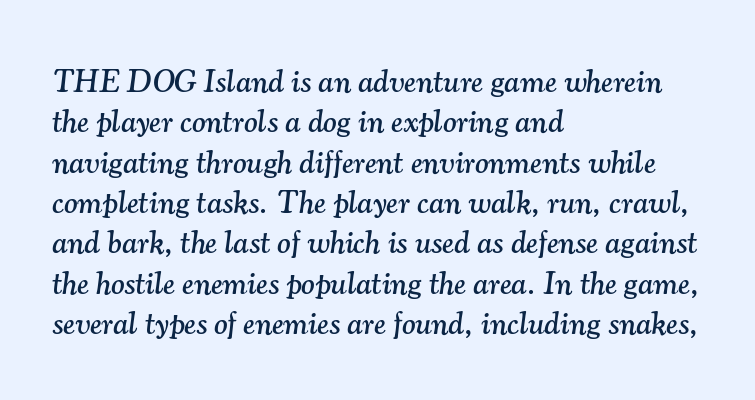
The image shows 32 px serif type, italic (leaning right); set left-aligned, normal line spacing (1.26x), normal letter spacing, not underlined; medium stroke contrast and a small x-height.
